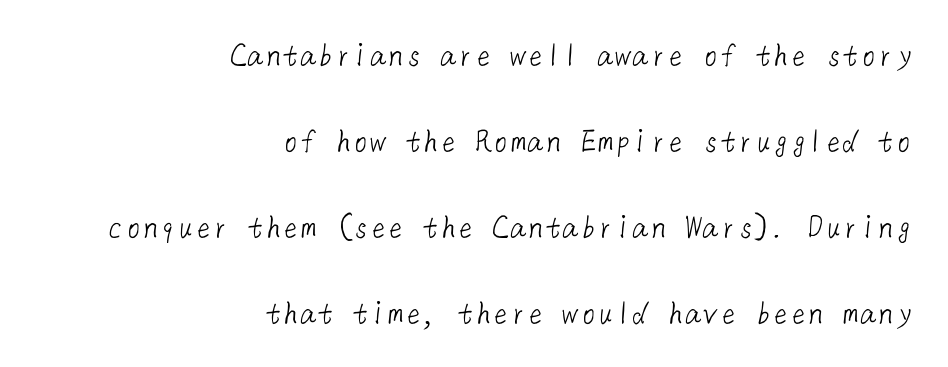
Q: Is the text bold? A: No.
Q: Is the typeface a serif or a sans-serif typeface? A: Sans-serif.
Q: Is the text underlined? A: No.
Q: How is the paragraph aligned? A: Right-aligned.
Q: Is the spacing between letters normal or unusually wide? A: Normal.
Q: Is the spacing between lines tight, normal or loose? A: Loose.
Q: Width (condensed, normal, or wide)? A: Normal.
Q: Stroke contrast? A: Low.
Q: x-height? A: Medium.
